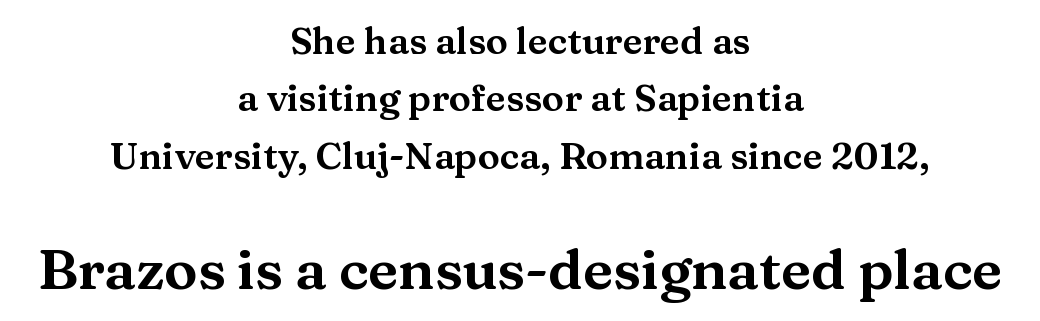
The image shows 56 px wide serif type, upright; set centered, normal line spacing (1.55x), normal letter spacing, not underlined; the second (bottom) block is 1.51x larger; medium stroke contrast and a medium x-height.
